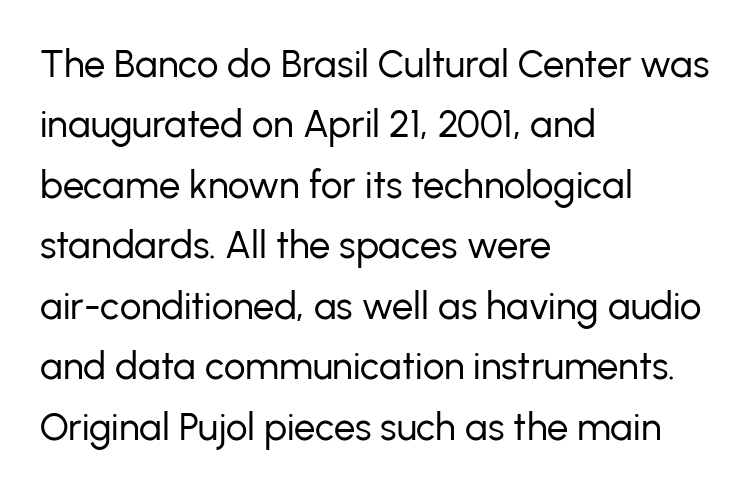
Q: Is the text bold? A: No.
Q: Is the text italic (slanted)? A: No, it is upright.
Q: Is the typeface a serif or a sans-serif typeface? A: Sans-serif.
Q: Is the text underlined? A: No.
Q: How is the paragraph aligned? A: Left-aligned.
Q: Is the spacing between letters normal or unusually wide? A: Normal.
Q: Is the spacing between lines tight, normal or loose? A: Normal.
Q: Width (condensed, normal, or wide)? A: Normal.
Q: Stroke contrast? A: Low.
Q: x-height? A: Medium.
Q: Monospaced? A: No.
